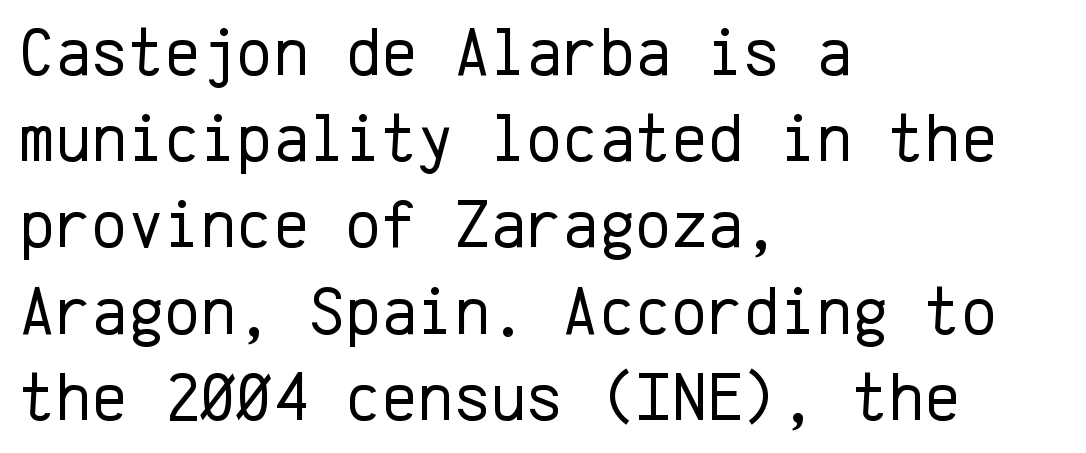
Q: Is the text bold? A: No.
Q: Is the text italic (slanted)? A: No, it is upright.
Q: Is the typeface a serif or a sans-serif typeface? A: Sans-serif.
Q: Is the text underlined? A: No.
Q: How is the paragraph aligned? A: Left-aligned.
Q: Is the spacing between letters normal or unusually wide? A: Normal.
Q: Is the spacing between lines tight, normal or loose? A: Normal.
Q: Width (condensed, normal, or wide)? A: Normal.
Q: Stroke contrast? A: Low.
Q: x-height? A: Medium.
Q: Monospaced? A: Yes.
